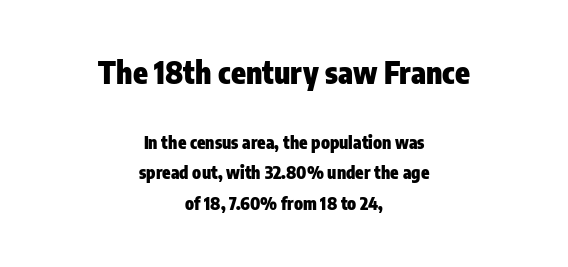
Q: Is the text bold? A: Yes.
Q: Is the text italic (slanted)? A: No, it is upright.
Q: Is the typeface a serif or a sans-serif typeface? A: Sans-serif.
Q: Is the text underlined? A: No.
Q: How is the paragraph aligned? A: Centered.
Q: Is the spacing between letters normal or unusually wide? A: Normal.
Q: Which block of text is set in a larger size, the first (top) or the second (bottom)? A: The first (top) one.
Q: Width (condensed, normal, or wide)? A: Condensed.
Q: Stroke contrast? A: Low.
Q: x-height? A: Medium.
Q: Monospaced? A: No.
